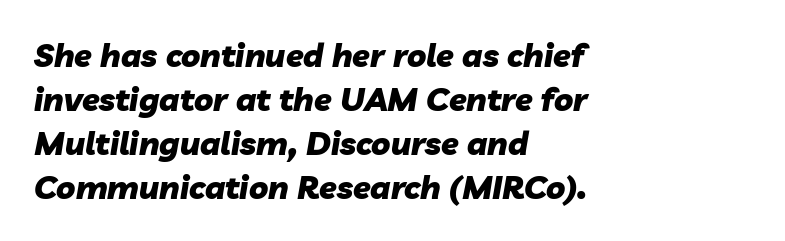
The image shows 32 px heavy type, italic (leaning right); set left-aligned, normal line spacing (1.37x), normal letter spacing, not underlined; low stroke contrast and a medium x-height.
